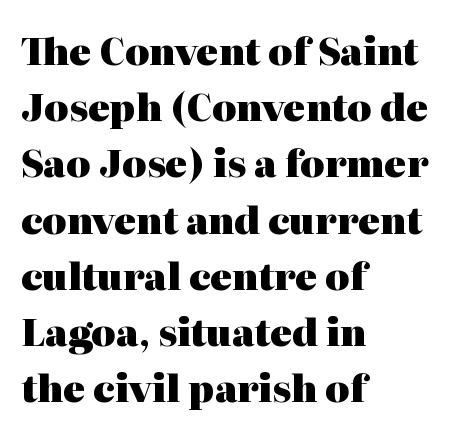
Compared with an ordinary text face, these strokes are far heavier — a full bold. The rendering keeps characters at their native spacing. Left-aligned paragraph, ragged on the right. Proportional: the letters do not fall into vertical columns. The font family rendered here belongs to the serif group.
